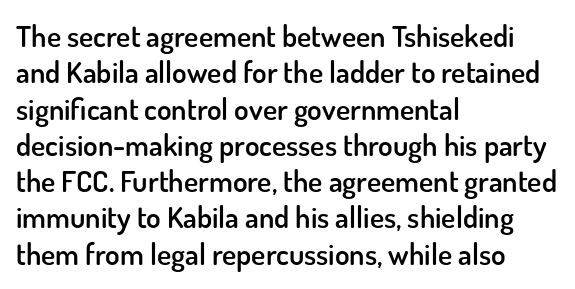
Q: Is the text bold? A: Semi-bold.
Q: Is the text italic (slanted)? A: No, it is upright.
Q: Is the typeface a serif or a sans-serif typeface? A: Sans-serif.
Q: Is the text underlined? A: No.
Q: How is the paragraph aligned? A: Left-aligned.
Q: Is the spacing between letters normal or unusually wide? A: Normal.
Q: Width (condensed, normal, or wide)? A: Normal.
Q: Stroke contrast? A: Low.
Q: x-height? A: Small.
Q: Monospaced? A: No.
